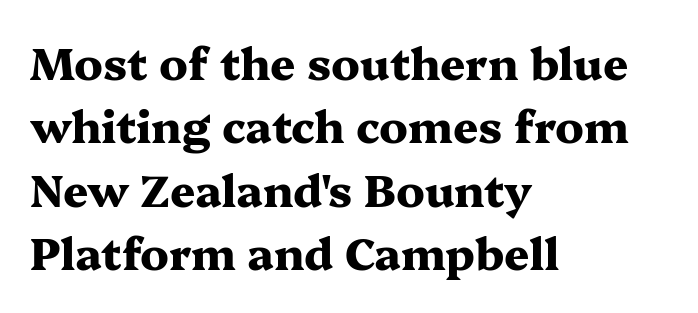
This rendering employs a face with finishing strokes, i.e., a serif. The lines are quadded left. You could not count columns in this text — the font is proportionally spaced. Bare-footed words on every line. The strokes are fattened all the way to bold. The space between consecutive lines is moderate.
